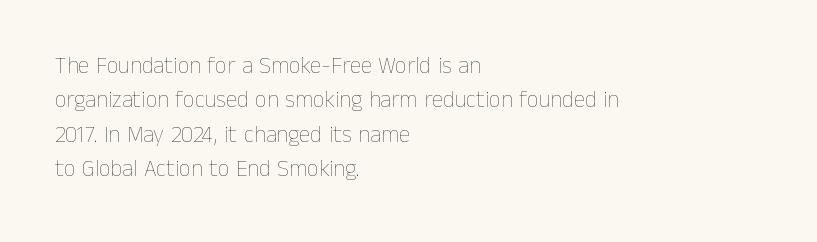
The image shows 23 px text type, upright; set left-aligned, normal line spacing (1.49x), normal letter spacing, not underlined.
